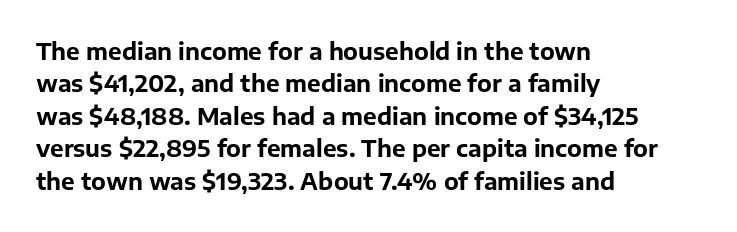
{"italic": "no", "bold": "yes", "underline": "no", "align": "left", "line_spacing": "normal", "line_spacing_ratio": 1.41, "letter_spacing": "normal", "letter_spacing_em": 0.0, "glyph_px": 23}
